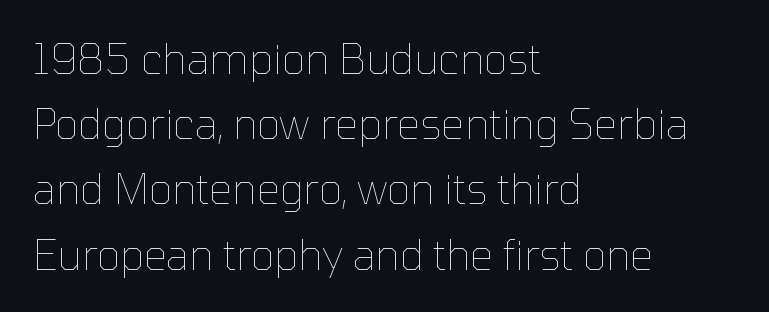
Q: Is the text bold? A: No.
Q: Is the text italic (slanted)? A: No, it is upright.
Q: Is the text underlined? A: No.
Q: How is the paragraph aligned? A: Left-aligned.
Q: Is the spacing between letters normal or unusually wide? A: Normal.
Q: Is the spacing between lines tight, normal or loose? A: Normal.
Q: Width (condensed, normal, or wide)? A: Normal.
Q: Stroke contrast? A: Low.
Q: x-height? A: Medium.
Q: Monospaced? A: No.
